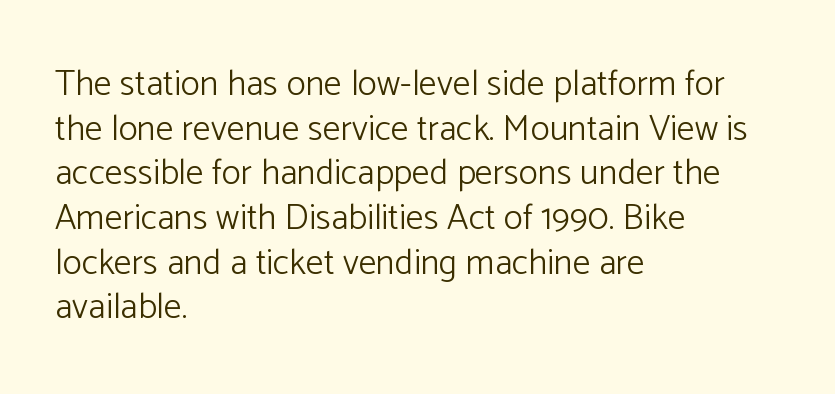
{"serif": "no", "italic": "no", "bold": "no", "weight": "light", "width": "normal", "stroke_contrast": "low", "x_height": "medium", "monospaced": "no", "underline": "no", "align": "left", "line_spacing_ratio": 1.24, "letter_spacing": "normal", "letter_spacing_em": 0.0, "glyph_px": 36}
